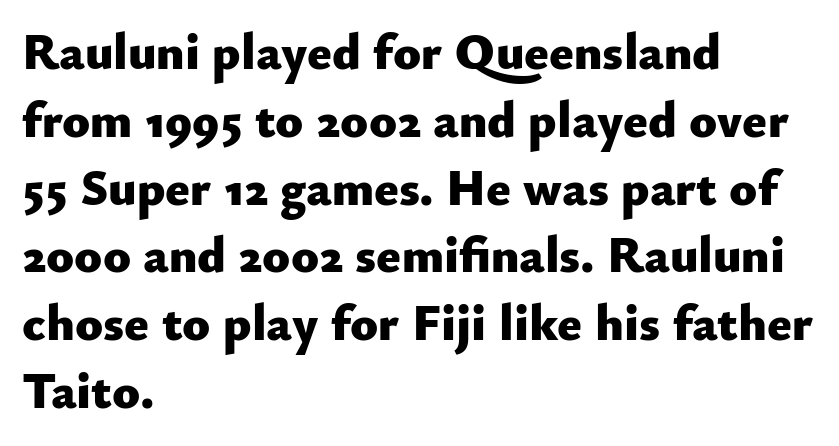
{"serif": "no", "italic": "no", "bold": "yes", "weight": "heavy", "width": "normal", "stroke_contrast": "low", "x_height": "small", "monospaced": "no", "underline": "no", "align": "left", "line_spacing": "normal", "line_spacing_ratio": 1.33, "letter_spacing": "normal", "letter_spacing_em": 0.0, "glyph_px": 51}
